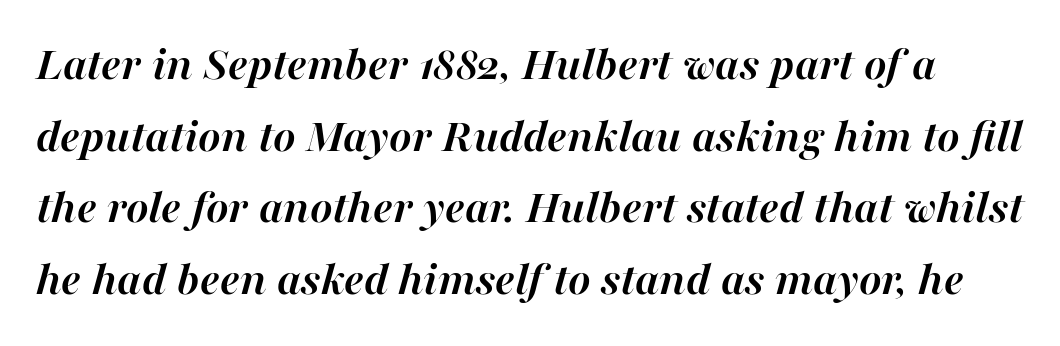
{"italic": "yes", "lean": "right", "slant_degrees": 16, "bold": "yes", "weight": "semibold", "width": "normal", "stroke_contrast": "high", "x_height": "medium", "monospaced": "no", "underline": "no", "line_spacing": "normal", "line_spacing_ratio": 1.49, "letter_spacing": "normal", "letter_spacing_em": 0.0, "glyph_px": 48}
